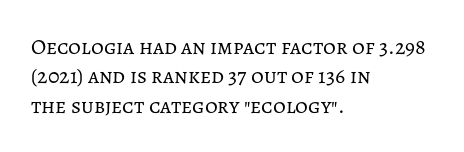
Caption: face not bold, strokes unweighted. Whoever set this chose a conventional vertical rhythm. This sample uses plain, unmodified letter spacing. The lettering stays uniformly vertical, giving the passage a roman look. Rule under the text: the space is simply empty.
